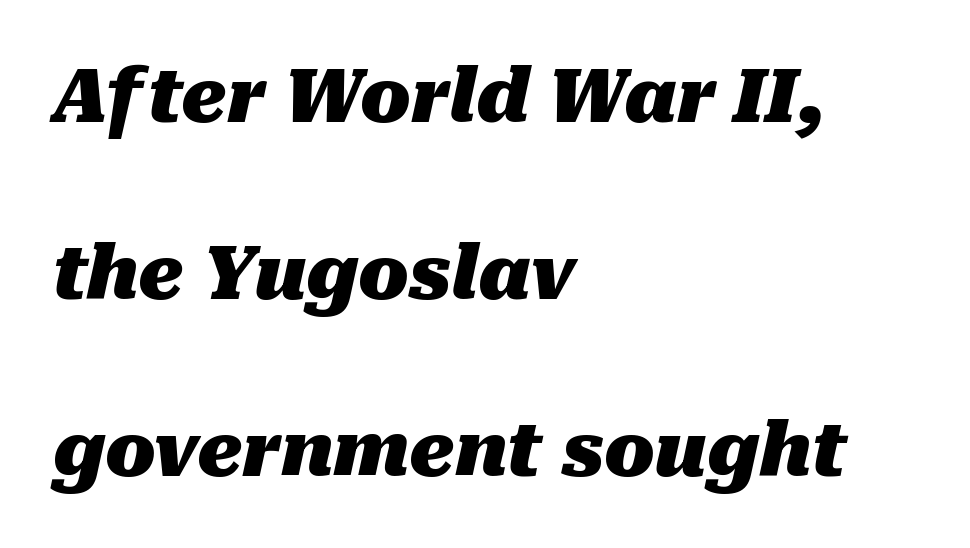
Has an underline been added? It has not. You could not count columns in this text — the font is proportionally spaced. Every character sits at an angle, as italics do. The gaps between neighbouring characters are ordinary and unremarkable.
